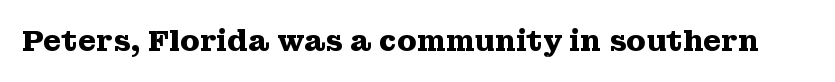
{"serif": "yes", "italic": "no", "bold": "yes", "weight": "heavy", "width": "wide", "stroke_contrast": "medium", "x_height": "medium", "monospaced": "no", "underline": "no", "letter_spacing": "normal", "letter_spacing_em": 0.0, "glyph_px": 29}
